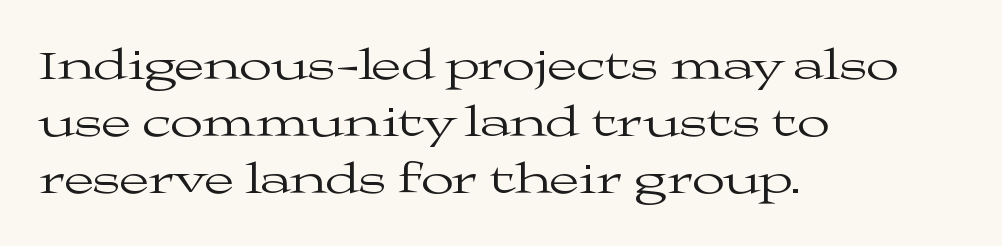
The image shows 43 px regular-weight, wide serif type, upright; set left-aligned, normal line spacing (1.32x), normal letter spacing, not underlined; medium stroke contrast and a medium x-height.
